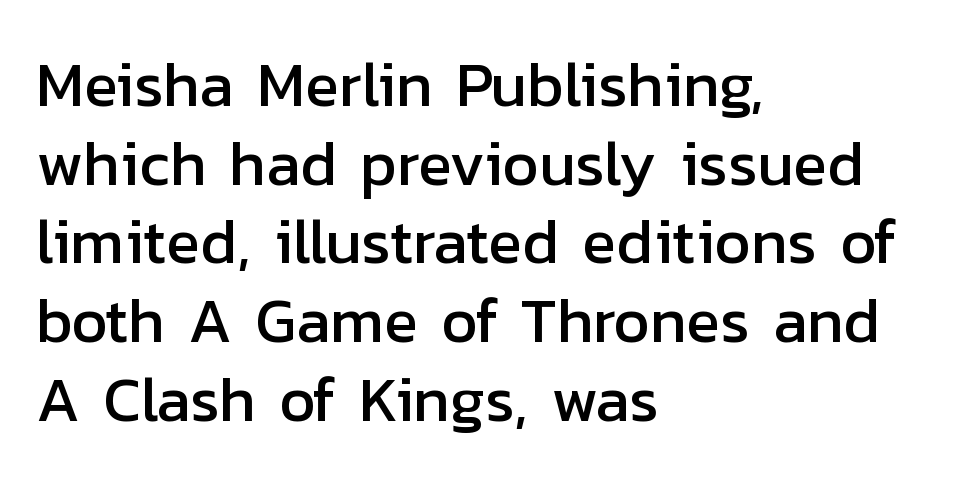
Q: Is the text italic (slanted)? A: No, it is upright.
Q: Is the typeface a serif or a sans-serif typeface? A: Sans-serif.
Q: Is the text underlined? A: No.
Q: How is the paragraph aligned? A: Left-aligned.
Q: Is the spacing between letters normal or unusually wide? A: Normal.
Q: Is the spacing between lines tight, normal or loose? A: Normal.
Q: Width (condensed, normal, or wide)? A: Normal.
Q: Stroke contrast? A: Low.
Q: x-height? A: Medium.
Q: Monospaced? A: No.
